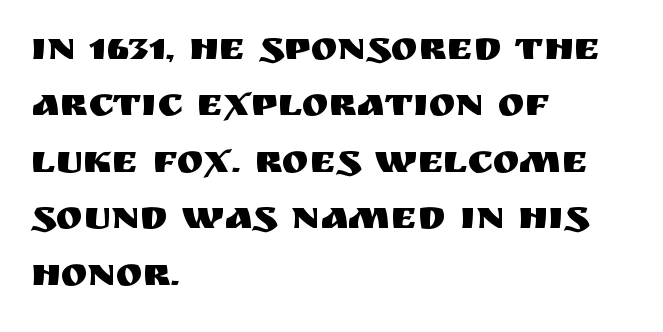
The face used here is a sans, in the tradition of grotesques and geometrics. Between one letter and the next there's only the usual sliver of space. Evenly set lines give the paragraph a standard silhouette. The letters stand straight up with perfectly vertical stems. Words float on clear page, feet unadorned.
